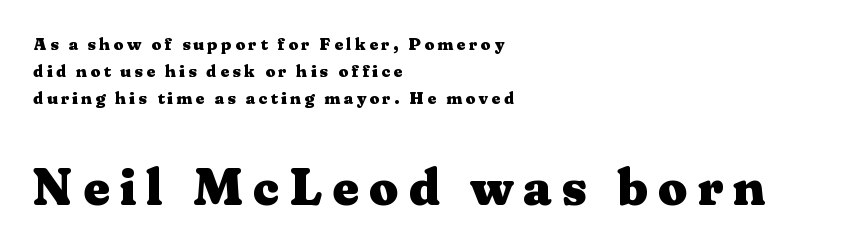
The passage shown is typed in a proportional face where columns would drift. Substantial extra tracking has been applied to these lines. Bold? Absolutely — the strokes are thick and heavy. This sample uses an upright cut, with every glyph sitting square on the baseline.
